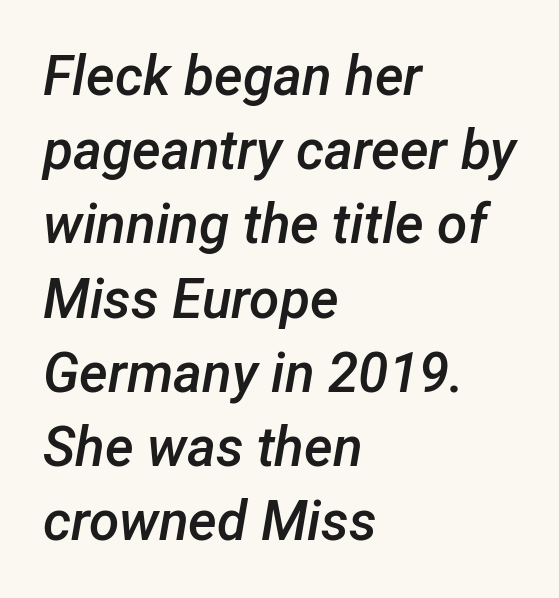
A somewhat darkened texture: the type is semibold rather than bold. Glance below the letters and you will spot only blank space. The lines are quadded left. Tall strokes in this sample are angled rather than plumb. Here the designer chose a conventional face with non-uniform glyph widths. Here the glyphs are tracked normally, forming tight word shapes.
